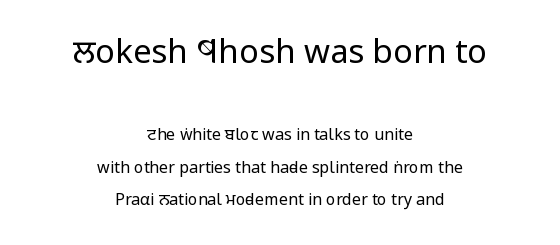
The designer gave the opening block more size than the closing block. The passage shown is typed in a proportional face where columns would drift. The rendering positions every line midway between the sides. Vertically, the passage feels expansive, rows floating well apart. The cut favours lightness, reaching ordinary text weight at its darkest.
